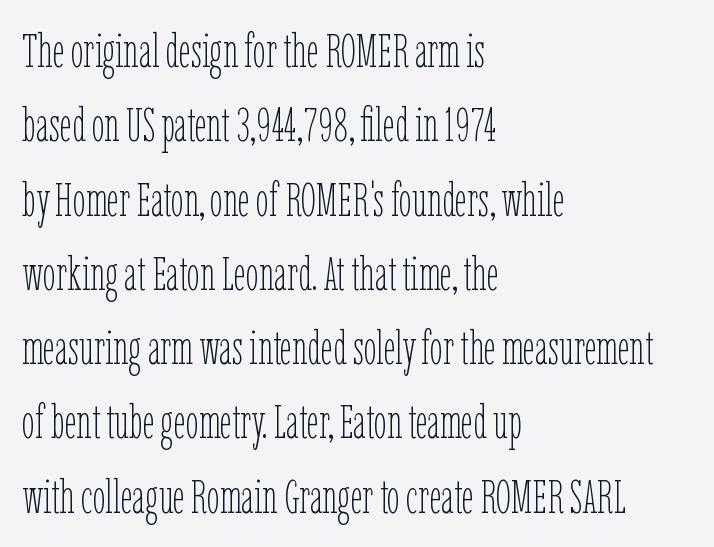
The image shows 47 px thin, condensed type, upright; set left-aligned, normal line spacing (1.58x), normal letter spacing, not underlined; low stroke contrast and a medium x-height.
